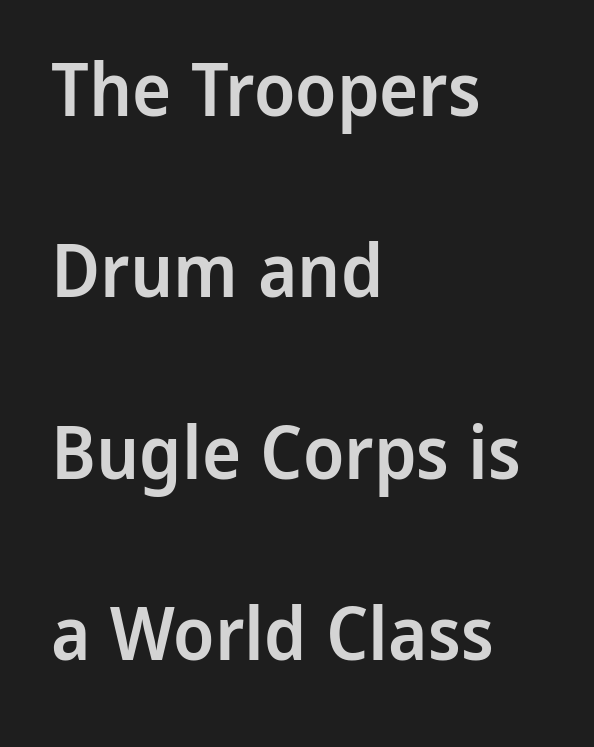
{"serif": "no", "italic": "no", "bold": "semi", "weight": "semibold", "width": "normal", "stroke_contrast": "low", "x_height": "medium", "monospaced": "no", "underline": "no", "align": "left", "line_spacing": "loose", "line_spacing_ratio": 2.45, "letter_spacing": "normal", "letter_spacing_em": 0.0, "glyph_px": 74}
